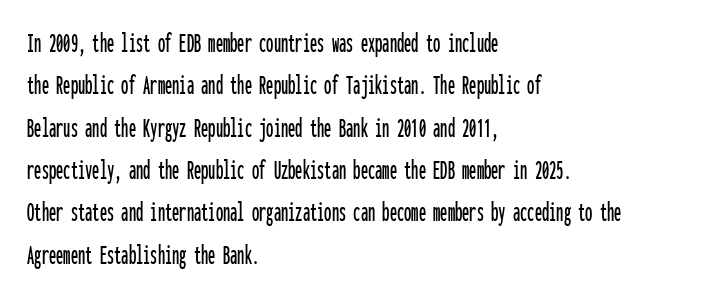
The image shows 29 px condensed sans-serif type, upright, monospaced; set left-aligned, normal line spacing (1.46x), normal letter spacing, not underlined; low stroke contrast and a medium x-height.
